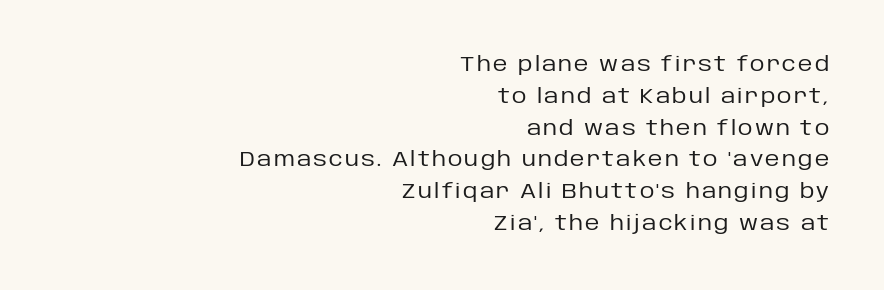
{"italic": "no", "bold": "no", "underline": "no", "align": "right", "line_spacing": "normal", "line_spacing_ratio": 1.59, "glyph_px": 20}
